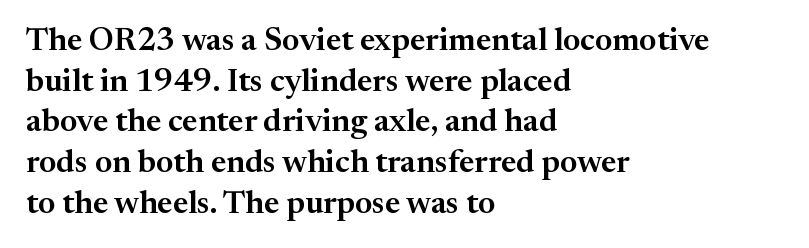
{"serif": "yes", "italic": "no", "width": "normal", "stroke_contrast": "medium", "x_height": "medium", "monospaced": "no", "underline": "no", "align": "left", "line_spacing": "normal", "line_spacing_ratio": 1.27, "letter_spacing": "normal", "letter_spacing_em": 0.0, "glyph_px": 32}
